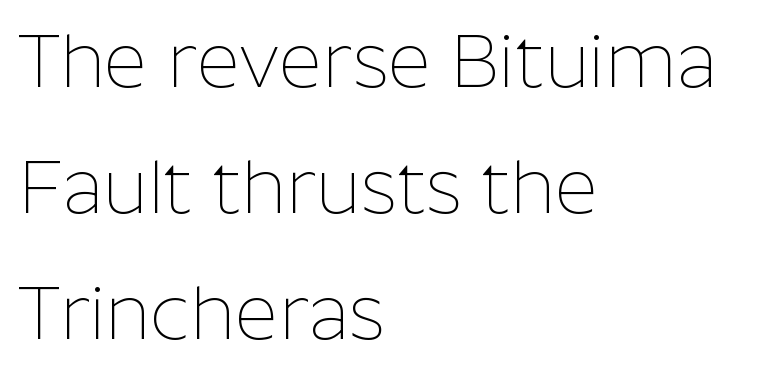
The image shows 75 px thin sans-serif type, upright; set left-aligned, normal line spacing (1.68x), normal letter spacing, not underlined; low stroke contrast and a medium x-height.
